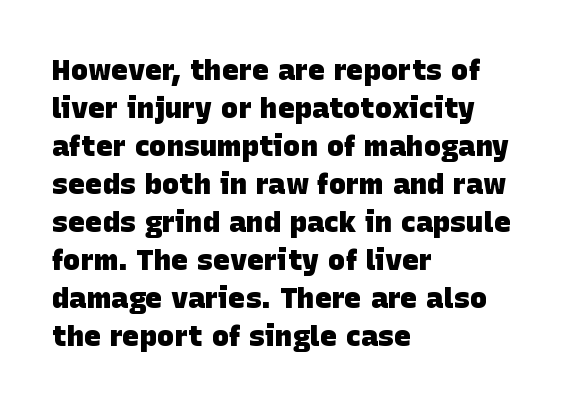
The image shows 29 px heavy sans-serif type; set left-aligned, normal line spacing (1.31x), normal letter spacing, not underlined; low stroke contrast and a large x-height.
